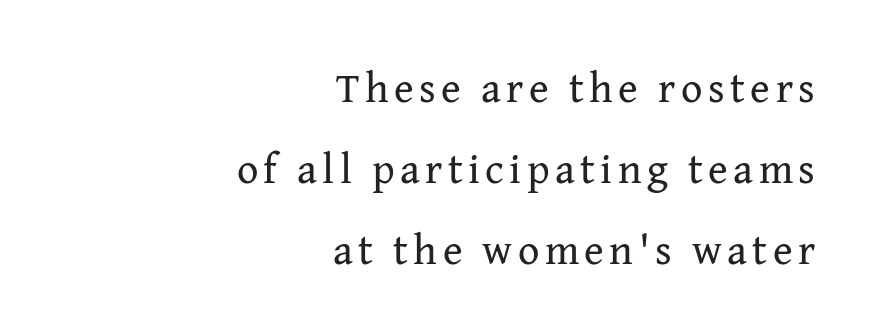
{"serif": "yes", "italic": "no", "bold": "no", "weight": "regular", "width": "normal", "stroke_contrast": "medium", "x_height": "medium", "monospaced": "no", "underline": "no", "align": "right", "line_spacing": "loose", "line_spacing_ratio": 1.93, "glyph_px": 42}
